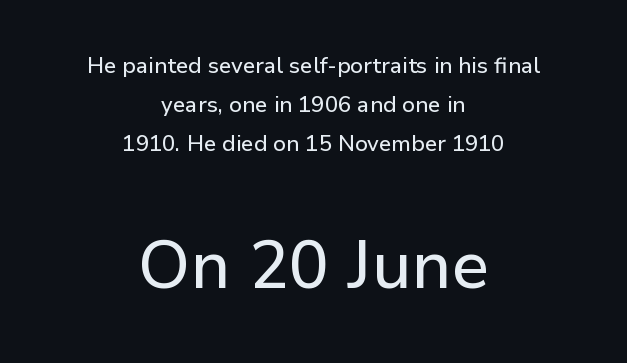
The image shows 67 px sans-serif type, upright; set centered, line spacing 1.77x, normal letter spacing, not underlined; the second (bottom) block is 3.05x larger; low stroke contrast and a medium x-height.
